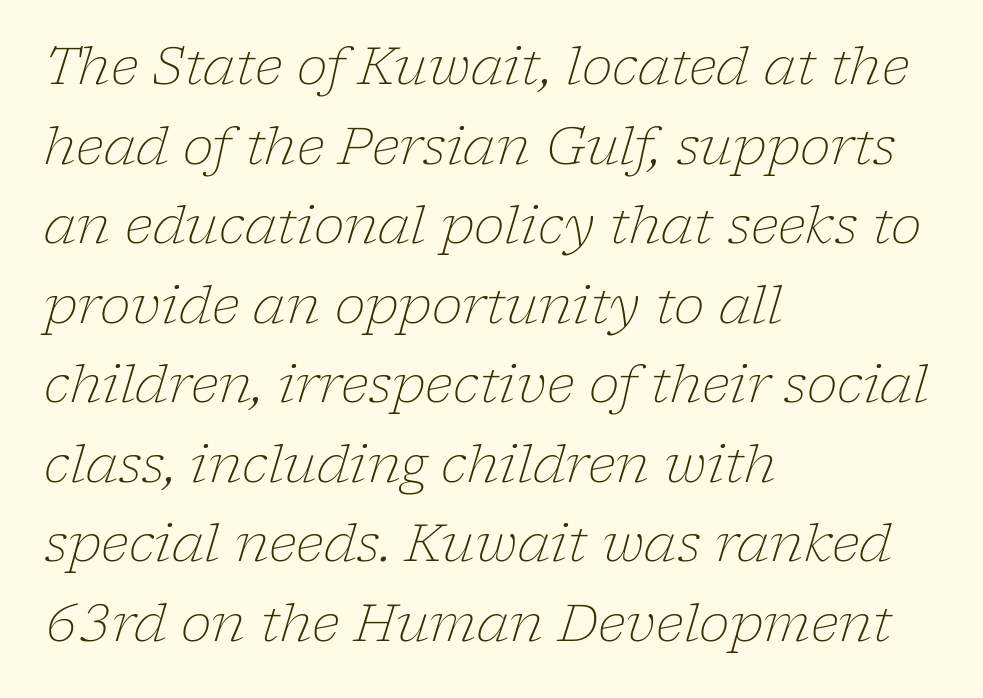
{"serif": "yes", "italic": "yes", "lean": "right", "slant_degrees": 17, "bold": "no", "weight": "light", "width": "normal", "stroke_contrast": "low", "x_height": "medium", "monospaced": "no", "underline": "no", "align": "left", "line_spacing": "normal", "line_spacing_ratio": 1.53, "letter_spacing": "normal", "letter_spacing_em": 0.0, "glyph_px": 52}
